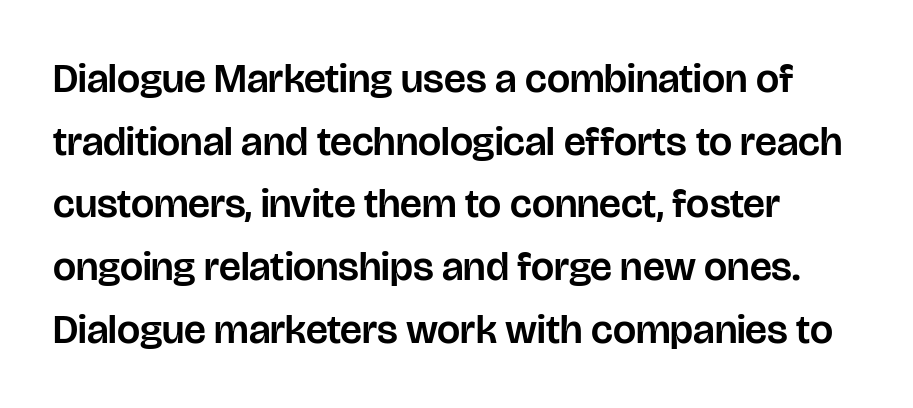
{"serif": "no", "italic": "no", "width": "normal", "stroke_contrast": "low", "x_height": "large", "monospaced": "no", "underline": "no", "line_spacing": "normal", "line_spacing_ratio": 1.53, "letter_spacing": "normal", "letter_spacing_em": 0.0, "glyph_px": 41}
